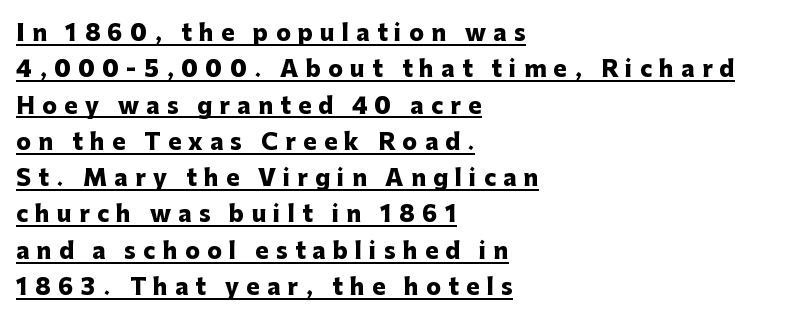
Does extra space separate the letters? Yes, quite a lot of it. The line-height multiplier appears to be the usual default. Stroke thickness is high; the sample reads as a true bold. Line beginnings align vertically; line endings do not. Posture: straight, roman, zero tilt. Students, observe the line beneath the letters — that is underlining.
